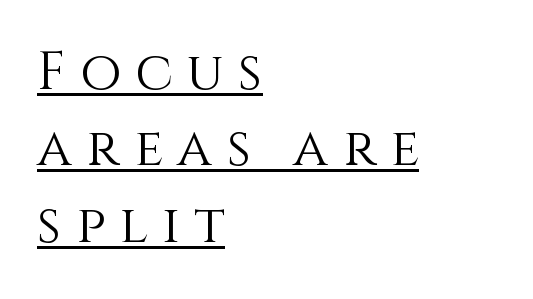
Q: Is the text bold? A: No.
Q: Is the text italic (slanted)? A: No, it is upright.
Q: Is the text underlined? A: Yes.
Q: How is the paragraph aligned? A: Left-aligned.
Q: Is the spacing between letters normal or unusually wide? A: Unusually wide.
Q: Is the spacing between lines tight, normal or loose? A: Normal.
Q: Width (condensed, normal, or wide)? A: Normal.
Q: x-height? A: Large.
Q: Monospaced? A: No.
